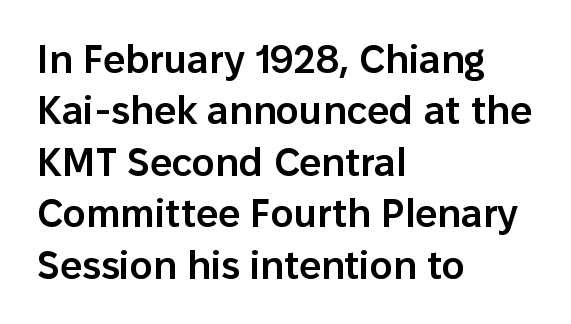
Every stem runs plumb, perpendicular to the baseline. A typesetter would call this proportional, since set widths differ per character. The text block is weighted toward the left margin, trailing off unevenly rightward. The rendering uses a semibold face; strokes are thickened but not to full bold.
